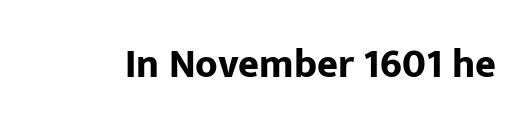
{"serif": "no", "italic": "no", "bold": "yes", "weight": "bold", "width": "normal", "stroke_contrast": "low", "x_height": "medium", "monospaced": "no", "underline": "no", "letter_spacing": "normal", "letter_spacing_em": 0.0, "glyph_px": 40}
